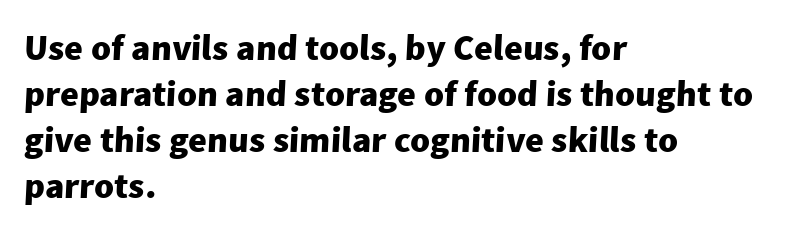
The image shows 36 px heavy sans-serif type; set left-aligned, normal line spacing (1.28x), normal letter spacing, not underlined; low stroke contrast and a medium x-height.
